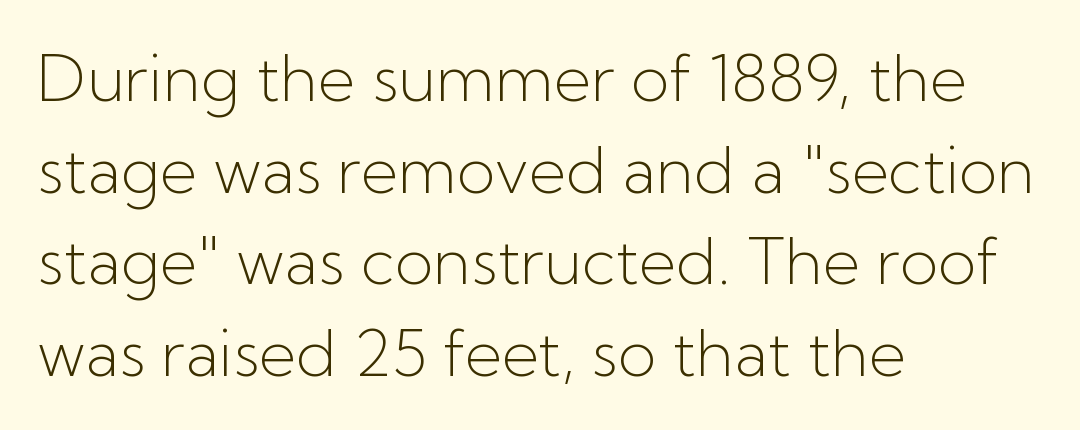
The vertical gap from one line to the next is medium. The foot of each line stays bare and open. Stem width sits at or under what a default text font uses. The glyphs in this specimen are sans serif. This sample is left-justified, so line endings fall wherever the words run out.
